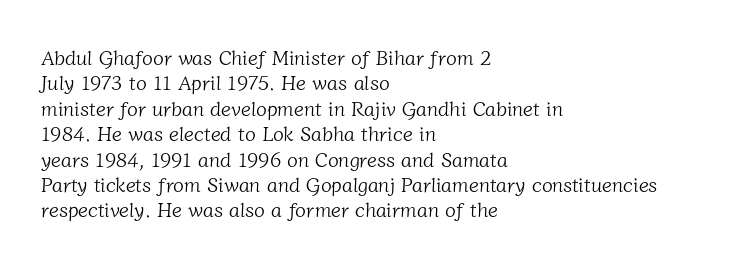
Q: Is the text bold? A: No.
Q: Is the text underlined? A: No.
Q: How is the paragraph aligned? A: Left-aligned.
Q: Is the spacing between letters normal or unusually wide? A: Normal.
Q: Is the spacing between lines tight, normal or loose? A: Normal.
